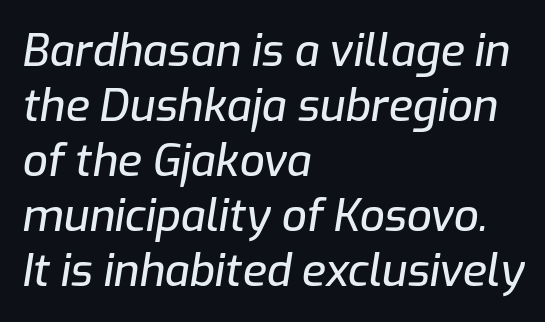
The image shows 44 px text type, italic (leaning right); set left-aligned, normal line spacing (1.25x), normal letter spacing, not underlined; low stroke contrast and a medium x-height.
